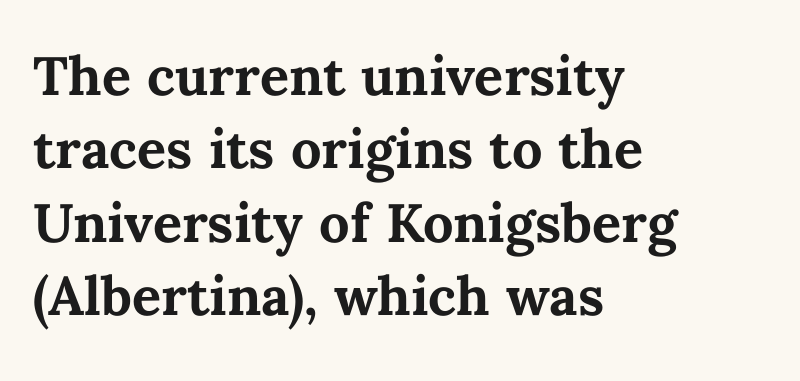
The image shows 54 px bold type, upright; set left-aligned, normal line spacing (1.36x), normal letter spacing, not underlined; medium stroke contrast and a medium x-height.
